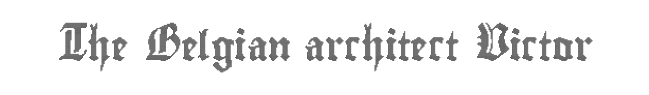
The image shows 29 px condensed type, upright; set normal letter spacing, not underlined; a small x-height.
